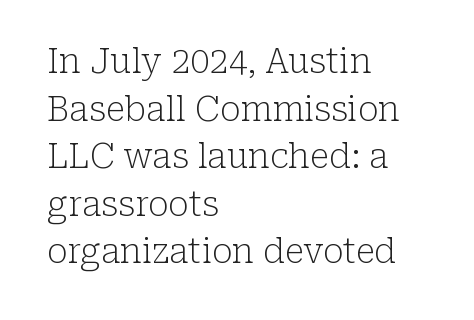
Q: Is the text bold? A: No.
Q: Is the text italic (slanted)? A: No, it is upright.
Q: Is the typeface a serif or a sans-serif typeface? A: Serif.
Q: Is the text underlined? A: No.
Q: How is the paragraph aligned? A: Left-aligned.
Q: Is the spacing between letters normal or unusually wide? A: Normal.
Q: Is the spacing between lines tight, normal or loose? A: Normal.
Q: Width (condensed, normal, or wide)? A: Normal.
Q: Stroke contrast? A: Low.
Q: x-height? A: Medium.
Q: Monospaced? A: No.
